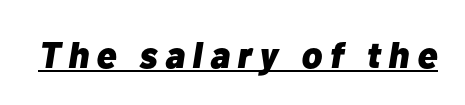
The image shows 37 px heavy type, italic (leaning right); set unusually wide letter spacing (+0.21 em), underlined; low stroke contrast and a medium x-height.
